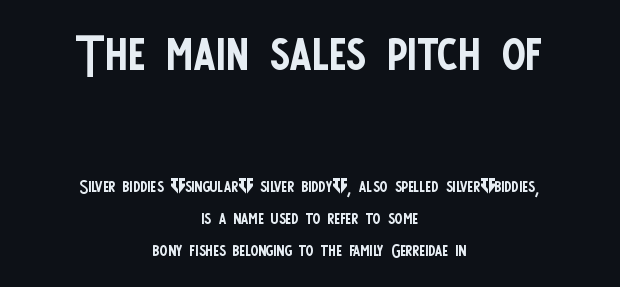
{"serif": "no", "italic": "no", "bold": "no", "weight": "regular", "width": "condensed", "stroke_contrast": "low", "x_height": "large", "monospaced": "no", "underline": "no", "align": "center", "line_spacing": "normal", "line_spacing_ratio": 1.35, "letter_spacing": "normal", "letter_spacing_em": 0.0, "larger_block": "first", "size_ratio": 2.96, "glyph_px": 71}
